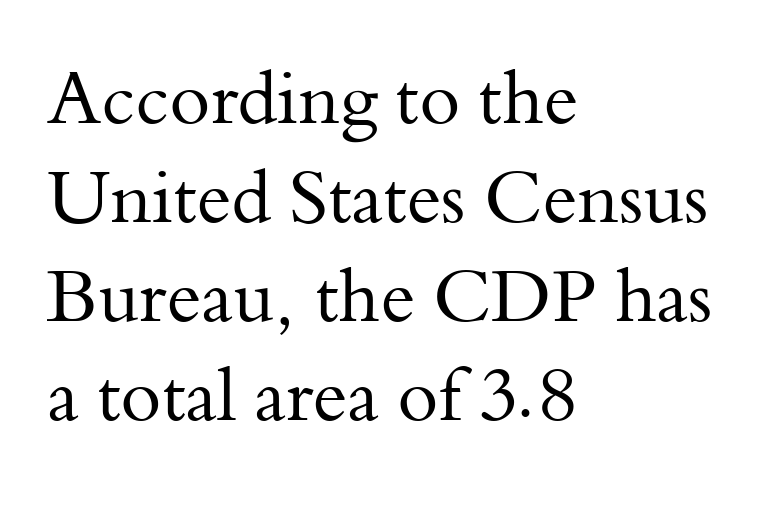
Is this a sans? No — the strokes have serifs. Ordinary non-slanted type is in use. Look at the tracking — it's just the regular setting, nothing added. The zone under the glyphs is completely vacant. Stroke mass is kept to a normal reading level or below.
